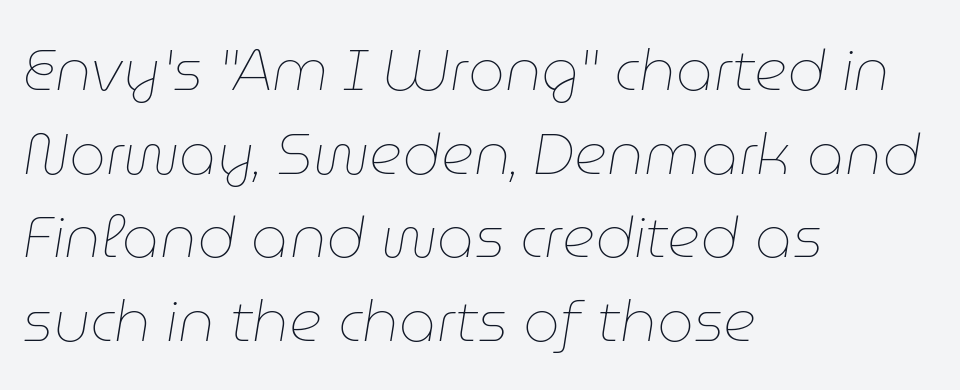
Q: Is the text bold? A: No.
Q: Is the text italic (slanted)? A: Yes, it leans right by about 9 degrees.
Q: Is the text underlined? A: No.
Q: How is the paragraph aligned? A: Left-aligned.
Q: Is the spacing between letters normal or unusually wide? A: Normal.
Q: Is the spacing between lines tight, normal or loose? A: Normal.
Q: Width (condensed, normal, or wide)? A: Normal.
Q: Stroke contrast? A: Low.
Q: x-height? A: Medium.
Q: Monospaced? A: No.
